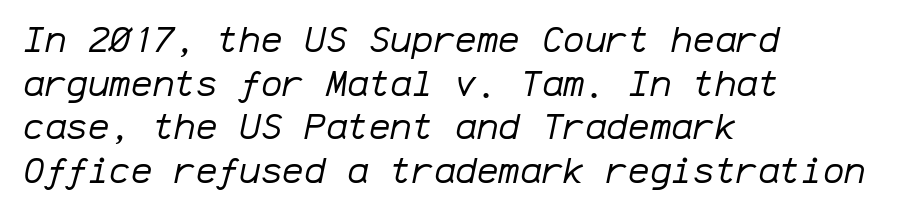
The image shows 36 px regular-weight type, italic (leaning right), monospaced; set left-aligned, line spacing 1.21x, normal letter spacing, not underlined; low stroke contrast and a medium x-height.
